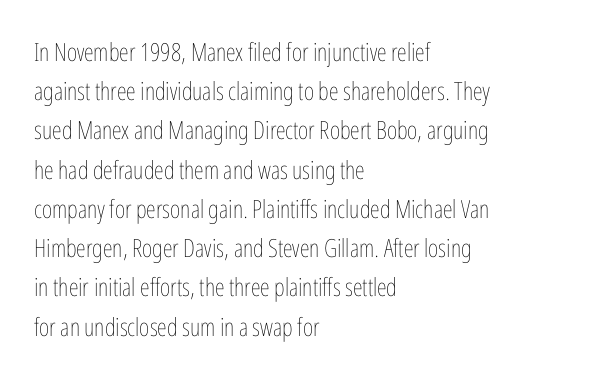
Q: Is the text bold? A: No.
Q: Is the text italic (slanted)? A: No, it is upright.
Q: Is the text underlined? A: No.
Q: How is the paragraph aligned? A: Left-aligned.
Q: Is the spacing between letters normal or unusually wide? A: Normal.
Q: Is the spacing between lines tight, normal or loose? A: Normal.
